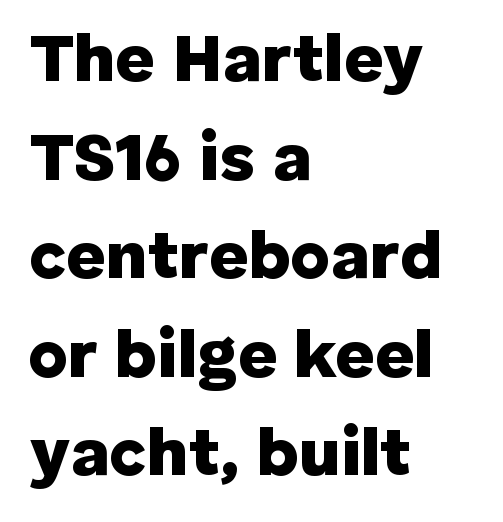
The image shows 68 px heavy sans-serif type, upright; set left-aligned, normal line spacing (1.45x), normal letter spacing, not underlined; low stroke contrast and a medium x-height.
